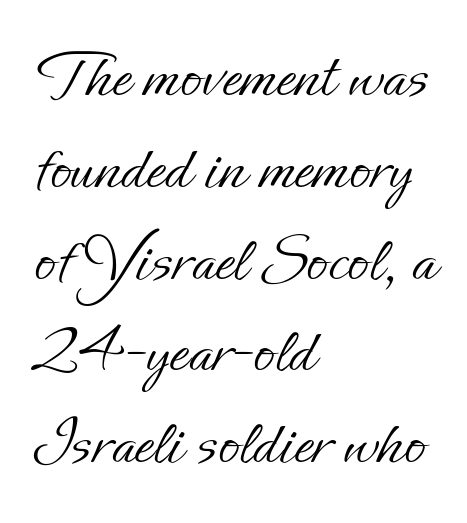
{"bold": "no", "weight": "light", "width": "normal", "stroke_contrast": "low", "x_height": "small", "monospaced": "no", "underline": "no", "align": "left", "line_spacing": "normal", "line_spacing_ratio": 1.33, "letter_spacing": "normal", "letter_spacing_em": 0.0, "glyph_px": 69}
